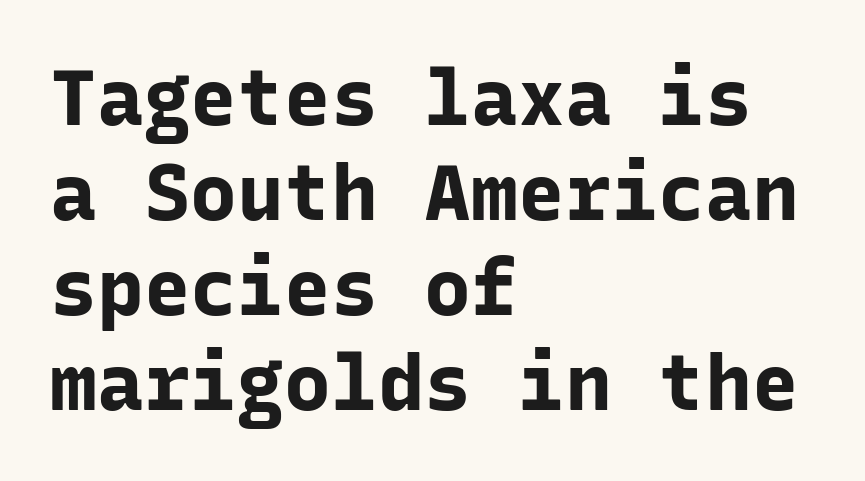
Each word holds together tightly as a unit, with standard inter-letter gaps. Do the characters align in a grid? Yes, the font is monospaced. The type sits square on the baseline with zero lean. This is sans-serif lettering, the kind often seen on screens and signage. No word sits above an underline.
